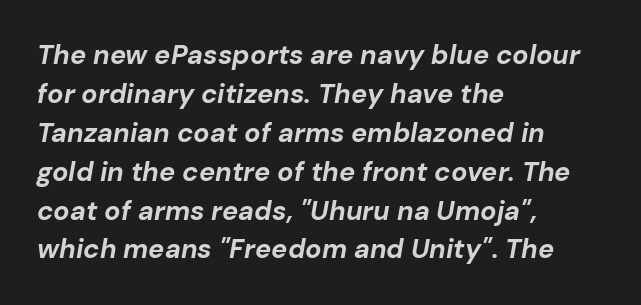
{"italic": "yes", "lean": "right", "slant_degrees": 10, "bold": "yes", "underline": "no", "align": "left", "line_spacing": "normal", "line_spacing_ratio": 1.44, "letter_spacing": "normal", "letter_spacing_em": 0.0, "glyph_px": 27}
